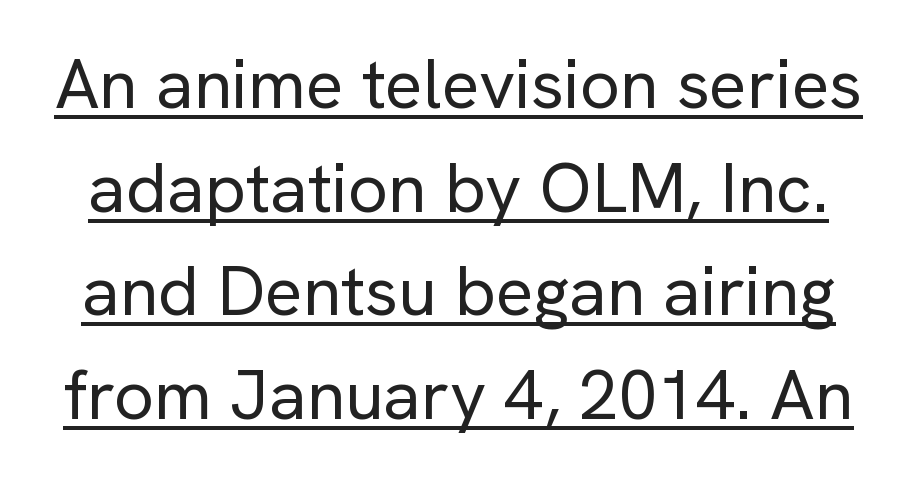
Q: Is the text bold? A: No.
Q: Is the text italic (slanted)? A: No, it is upright.
Q: Is the typeface a serif or a sans-serif typeface? A: Sans-serif.
Q: Is the text underlined? A: Yes.
Q: Is the spacing between letters normal or unusually wide? A: Normal.
Q: Is the spacing between lines tight, normal or loose? A: Normal.
Q: Width (condensed, normal, or wide)? A: Normal.
Q: Stroke contrast? A: Low.
Q: x-height? A: Medium.
Q: Monospaced? A: No.
